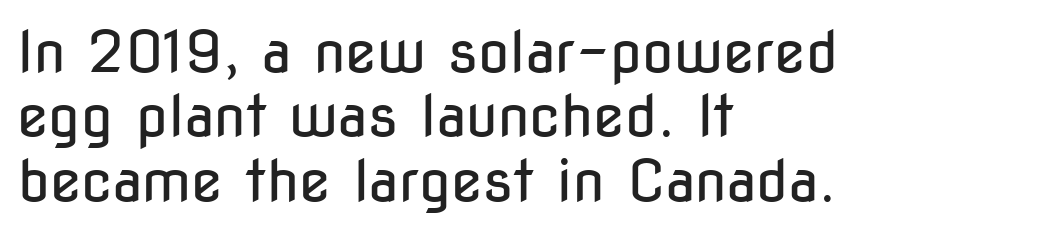
Nope, no serifs anywhere on these letters. These lines stack with their left ends in a neat column. Nothing unusual about the tracking: characters are spaced as the font intends. No letter is thick-stroked: the sample isn't bold. The type sits square on the baseline with zero lean.
